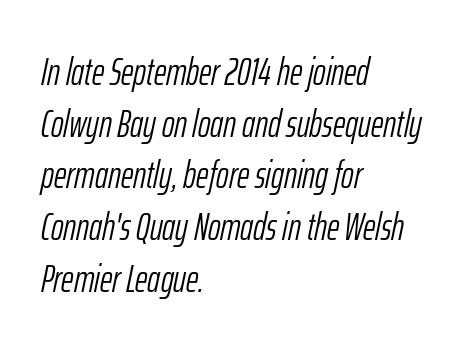
The image shows 38 px light, condensed type, italic (leaning right); set left-aligned, normal line spacing (1.36x), normal letter spacing, not underlined; low stroke contrast and a medium x-height.
